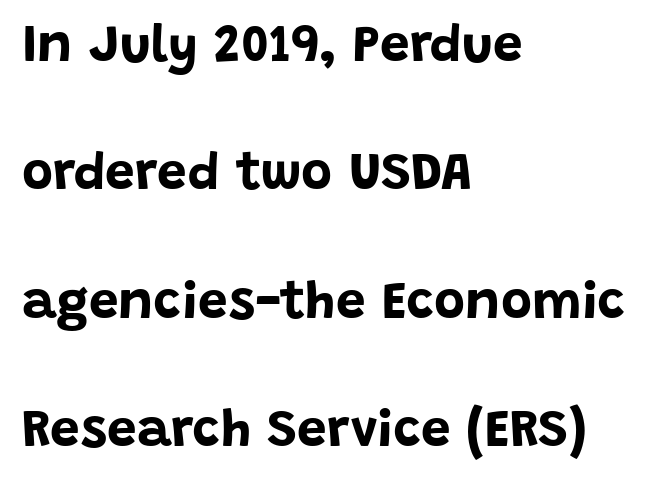
{"serif": "no", "italic": "no", "bold": "yes", "weight": "bold", "width": "normal", "stroke_contrast": "low", "x_height": "large", "monospaced": "no", "underline": "no", "align": "left", "line_spacing": "loose", "line_spacing_ratio": 2.42, "letter_spacing": "normal", "letter_spacing_em": 0.0, "glyph_px": 53}
